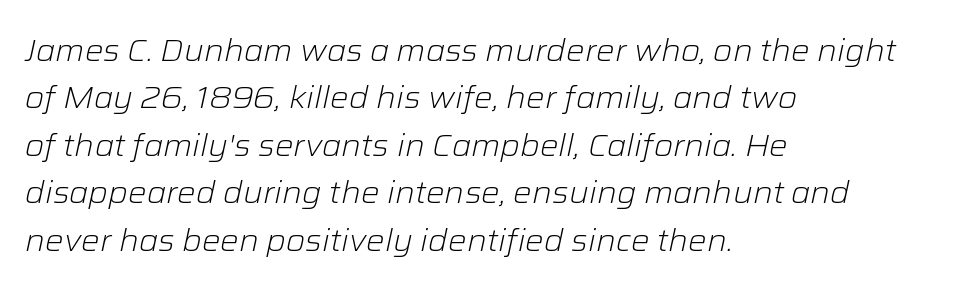
Q: Is the text bold? A: No.
Q: Is the text italic (slanted)? A: Yes, it leans right by about 12 degrees.
Q: Is the text underlined? A: No.
Q: How is the paragraph aligned? A: Left-aligned.
Q: Is the spacing between letters normal or unusually wide? A: Normal.
Q: Is the spacing between lines tight, normal or loose? A: Normal.
Q: Width (condensed, normal, or wide)? A: Normal.
Q: Stroke contrast? A: Low.
Q: x-height? A: Medium.
Q: Monospaced? A: No.
